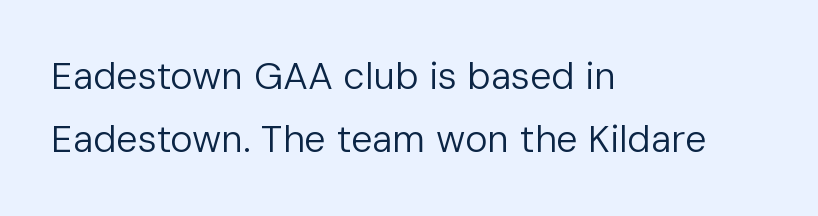
Q: Is the text bold? A: No.
Q: Is the text italic (slanted)? A: No, it is upright.
Q: Is the typeface a serif or a sans-serif typeface? A: Sans-serif.
Q: Is the text underlined? A: No.
Q: How is the paragraph aligned? A: Left-aligned.
Q: Is the spacing between letters normal or unusually wide? A: Normal.
Q: Is the spacing between lines tight, normal or loose? A: Normal.
Q: Width (condensed, normal, or wide)? A: Normal.
Q: Stroke contrast? A: Low.
Q: x-height? A: Medium.
Q: Monospaced? A: No.
